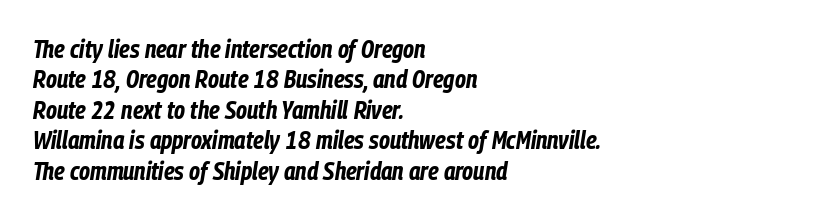
The image shows 25 px bold type, italic (leaning right); set left-aligned, line spacing 1.22x, normal letter spacing, not underlined.
